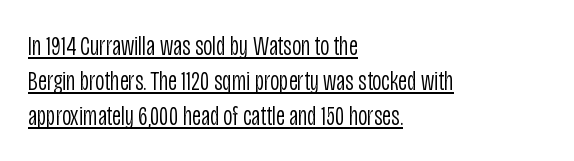
Q: Is the text bold? A: No.
Q: Is the text italic (slanted)? A: No, it is upright.
Q: Is the typeface a serif or a sans-serif typeface? A: Sans-serif.
Q: Is the text underlined? A: Yes.
Q: How is the paragraph aligned? A: Left-aligned.
Q: Is the spacing between letters normal or unusually wide? A: Normal.
Q: Is the spacing between lines tight, normal or loose? A: Normal.
Q: Width (condensed, normal, or wide)? A: Condensed.
Q: Stroke contrast? A: Low.
Q: x-height? A: Large.
Q: Monospaced? A: No.
